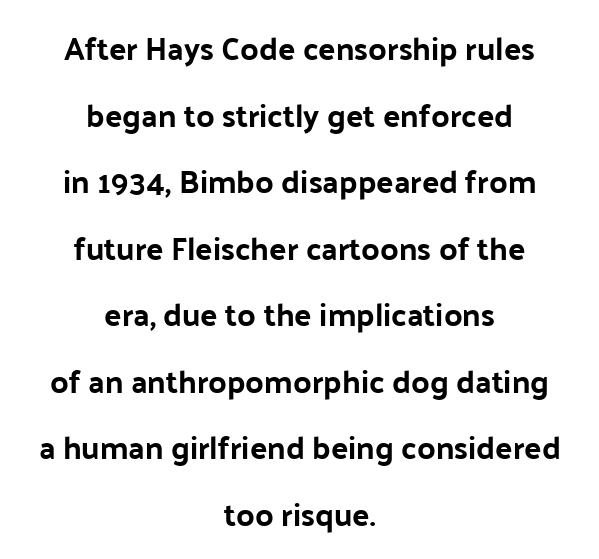
{"serif": "no", "italic": "no", "width": "normal", "stroke_contrast": "low", "x_height": "medium", "monospaced": "no", "underline": "no", "align": "center", "line_spacing": "loose", "line_spacing_ratio": 2.08, "letter_spacing": "normal", "letter_spacing_em": 0.0, "glyph_px": 32}
